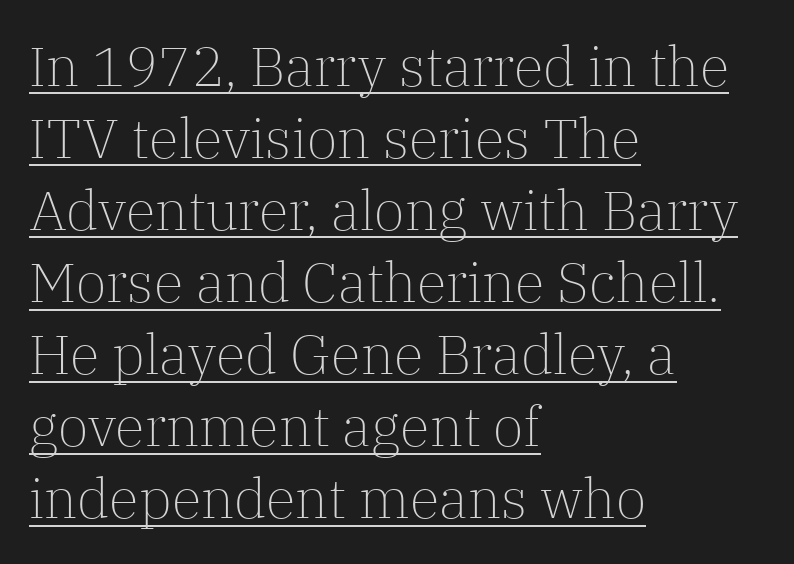
Q: Is the text bold? A: No.
Q: Is the text italic (slanted)? A: No, it is upright.
Q: Is the typeface a serif or a sans-serif typeface? A: Serif.
Q: Is the text underlined? A: Yes.
Q: How is the paragraph aligned? A: Left-aligned.
Q: Is the spacing between letters normal or unusually wide? A: Normal.
Q: Is the spacing between lines tight, normal or loose? A: Normal.
Q: Width (condensed, normal, or wide)? A: Normal.
Q: Stroke contrast? A: Low.
Q: x-height? A: Medium.
Q: Monospaced? A: No.
